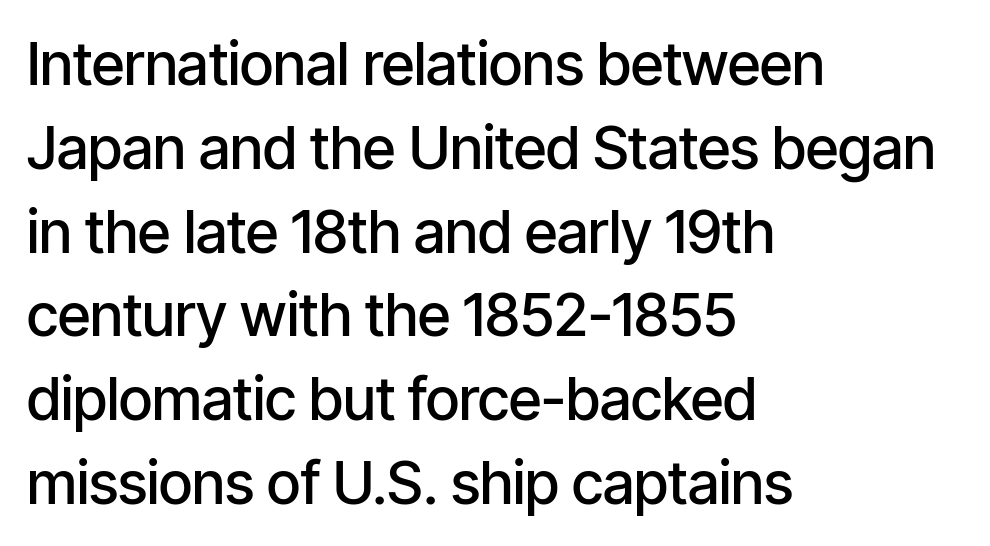
{"serif": "no", "italic": "no", "bold": "semi", "weight": "semibold", "width": "condensed", "stroke_contrast": "low", "x_height": "medium", "monospaced": "no", "underline": "no", "align": "left", "line_spacing": "normal", "line_spacing_ratio": 1.42, "letter_spacing": "normal", "letter_spacing_em": 0.0, "glyph_px": 59}
